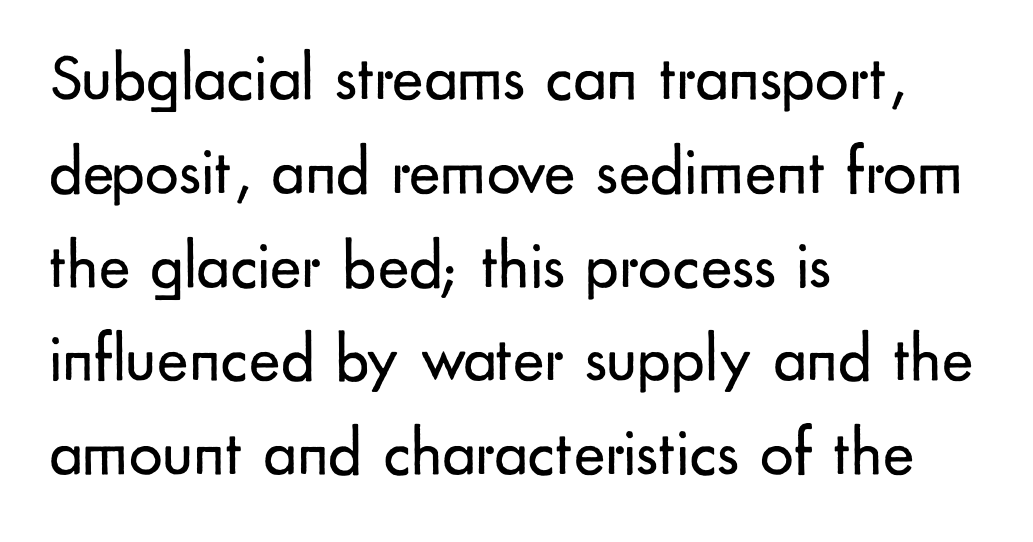
Q: Is the text bold? A: No.
Q: Is the text italic (slanted)? A: No, it is upright.
Q: Is the typeface a serif or a sans-serif typeface? A: Sans-serif.
Q: Is the text underlined? A: No.
Q: How is the paragraph aligned? A: Left-aligned.
Q: Is the spacing between letters normal or unusually wide? A: Normal.
Q: Is the spacing between lines tight, normal or loose? A: Normal.
Q: Width (condensed, normal, or wide)? A: Normal.
Q: Stroke contrast? A: Low.
Q: x-height? A: Small.
Q: Monospaced? A: No.
